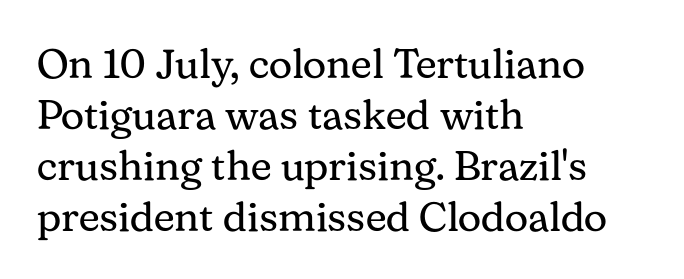
The image shows 41 px regular-weight serif type, upright; set left-aligned, line spacing 1.24x, normal letter spacing, not underlined; medium stroke contrast and a medium x-height.
